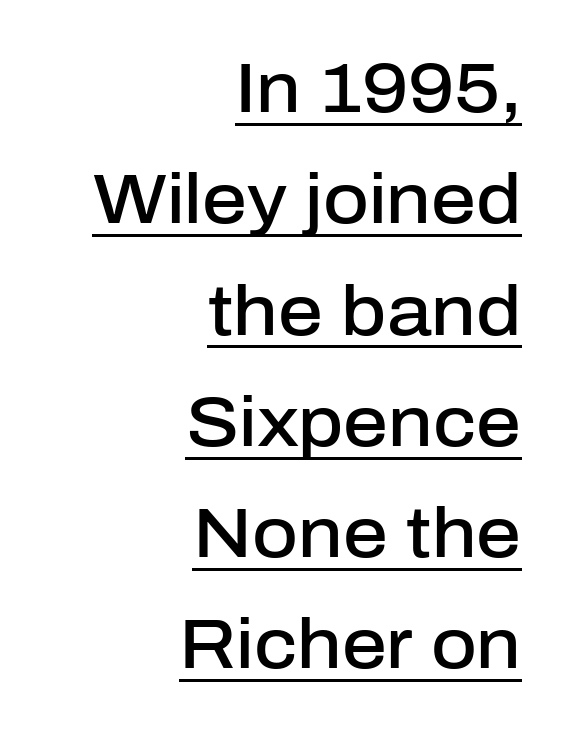
The image shows 70 px semibold sans-serif type, upright; set right-aligned, normal line spacing (1.59x), normal letter spacing, underlined; low stroke contrast and a medium x-height.
